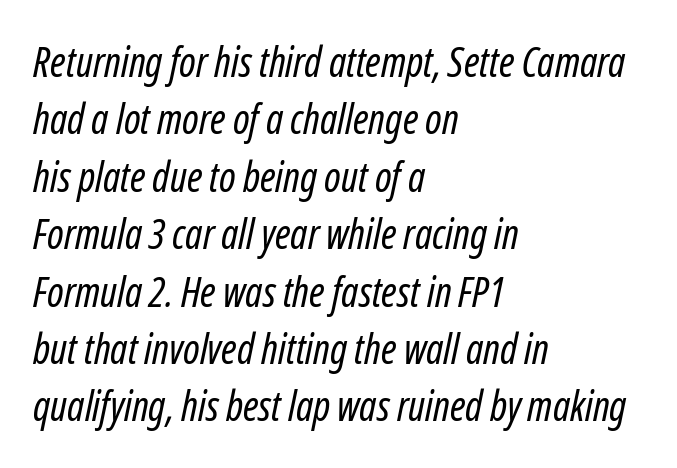
The image shows 41 px regular-weight, condensed type, italic (leaning right); set left-aligned, normal line spacing (1.4x), normal letter spacing, not underlined; low stroke contrast and a medium x-height.
